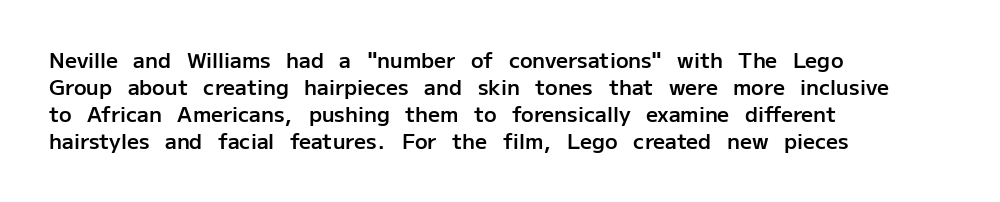
Q: Is the text bold? A: Semi-bold.
Q: Is the text italic (slanted)? A: No, it is upright.
Q: Is the text underlined? A: No.
Q: How is the paragraph aligned? A: Left-aligned.
Q: Is the spacing between letters normal or unusually wide? A: Normal.
Q: Is the spacing between lines tight, normal or loose? A: Normal.
